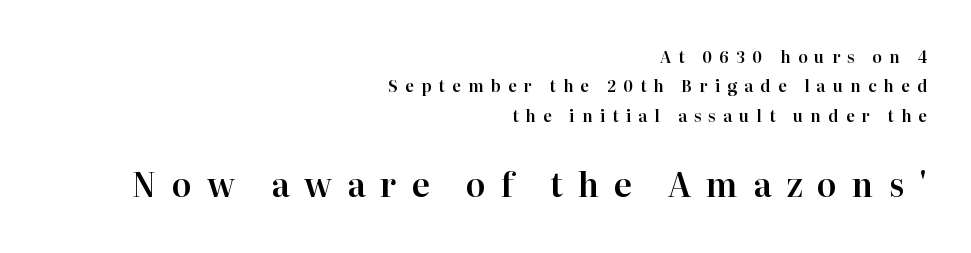
The image shows 33 px serif type, upright; set right-aligned, line spacing 1.83x, unusually wide letter spacing (+0.45 em), not underlined; the second (bottom) block is 2.06x larger; high stroke contrast and a medium x-height.
